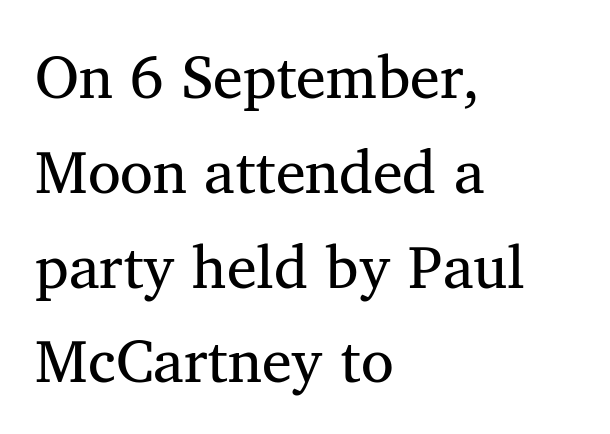
The image shows 60 px regular-weight serif type, upright; set left-aligned, normal line spacing (1.58x), normal letter spacing, not underlined; medium stroke contrast and a medium x-height.
